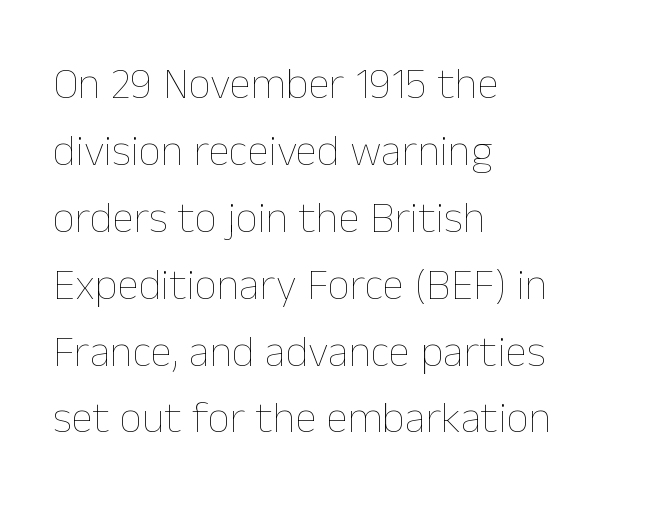
In CSS terms this would be text-align: left. Here the designer chose a conventional face with non-uniform glyph widths. This sample uses an upright cut, with every glyph sitting square on the baseline. The block of text has a typical density, with ordinary space between rows. Stems and bowls with no extra thickness — not bold.
